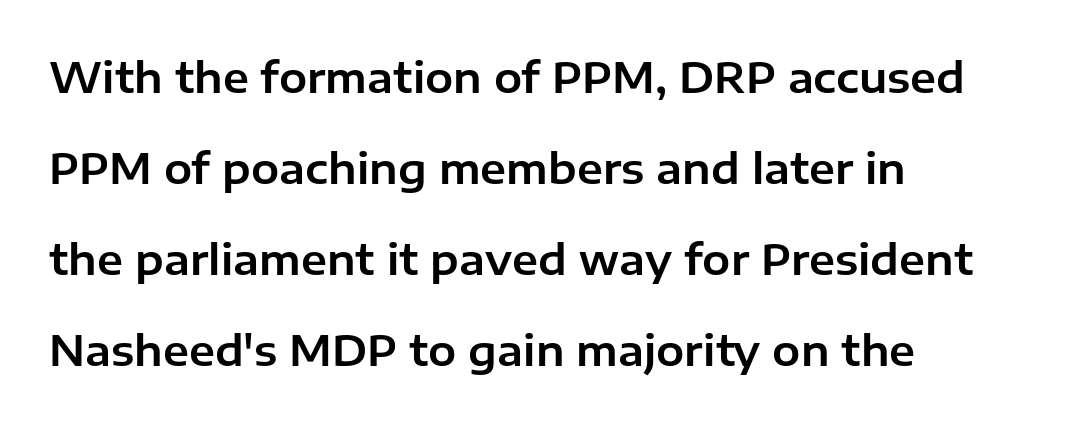
The image shows 42 px sans-serif type, upright; set left-aligned, loose line spacing (2.17x), normal letter spacing, not underlined; low stroke contrast and a medium x-height.
